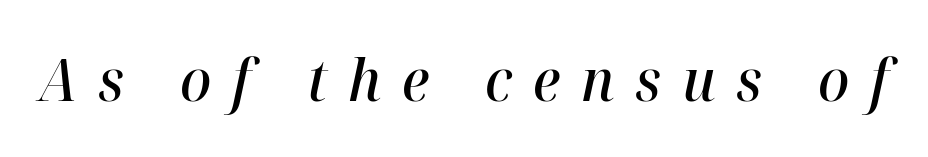
Substantial extra tracking has been applied to these lines. Rendered with sloped, italic letterforms. Just letters on the line, the space beneath them empty. Heft: intermediate — a semibold. Spacing verdict: proportional, widths tailored to each character.
